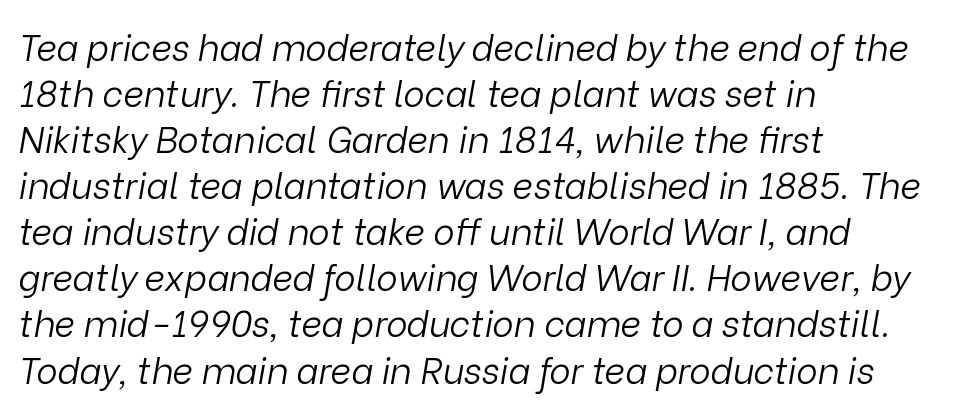
Q: Is the text bold? A: No.
Q: Is the text italic (slanted)? A: Yes, it leans right by about 9 degrees.
Q: Is the text underlined? A: No.
Q: How is the paragraph aligned? A: Left-aligned.
Q: Is the spacing between letters normal or unusually wide? A: Normal.
Q: Is the spacing between lines tight, normal or loose? A: Normal.
Q: Width (condensed, normal, or wide)? A: Normal.
Q: Stroke contrast? A: Low.
Q: x-height? A: Medium.
Q: Monospaced? A: No.
